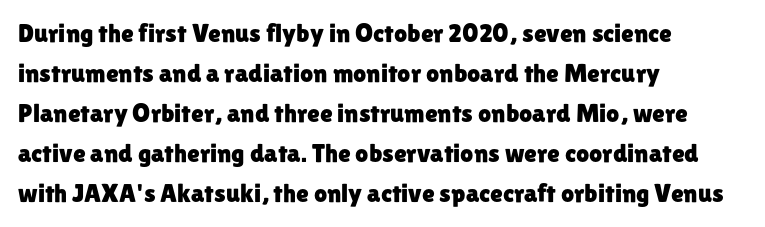
The image shows 26 px text type, upright; set left-aligned, normal line spacing (1.54x), normal letter spacing, not underlined.
